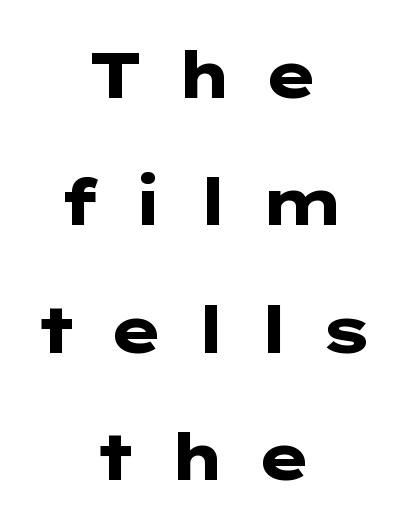
{"serif": "no", "italic": "no", "bold": "yes", "weight": "heavy", "width": "wide", "stroke_contrast": "low", "x_height": "medium", "underline": "no", "align": "center", "line_spacing": "loose", "line_spacing_ratio": 1.99, "letter_spacing": "wide", "letter_spacing_em": 0.45, "glyph_px": 64}
